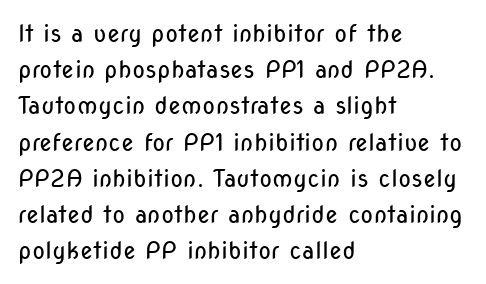
The image shows 24 px text type, upright; set left-aligned, normal line spacing (1.51x), normal letter spacing, not underlined.
